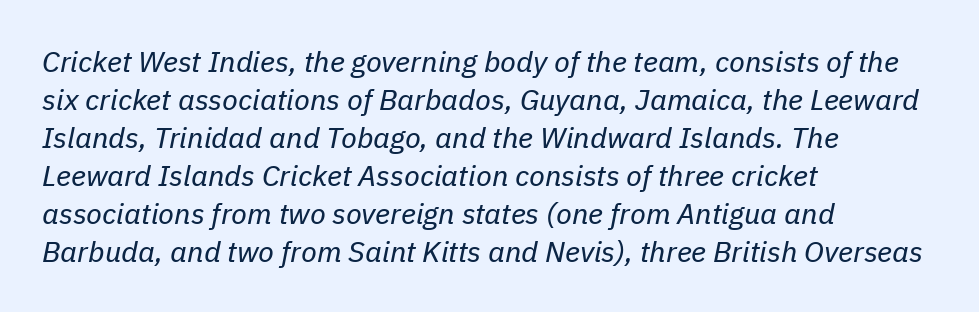
{"italic": "yes", "lean": "right", "slant_degrees": 11, "bold": "no", "weight": "regular", "width": "normal", "stroke_contrast": "low", "x_height": "medium", "monospaced": "no", "underline": "no", "align": "left", "line_spacing": "normal", "line_spacing_ratio": 1.31, "letter_spacing": "normal", "letter_spacing_em": 0.0, "glyph_px": 29}
